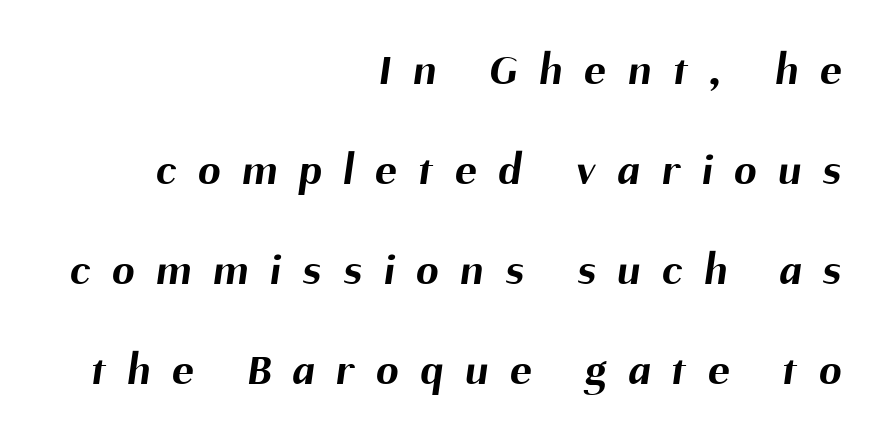
The image shows 45 px bold sans-serif type; set right-aligned, loose line spacing (2.22x), unusually wide letter spacing (+0.49 em), not underlined; medium stroke contrast and a medium x-height.
